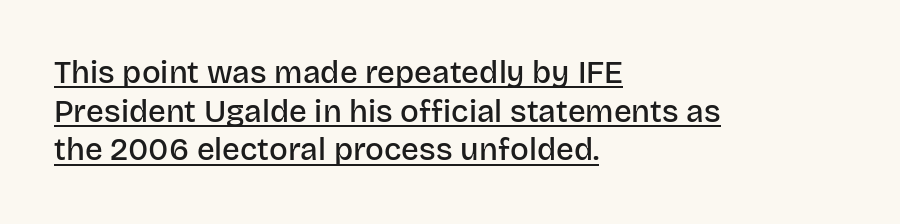
The image shows 31 px semibold sans-serif type, upright; set left-aligned, normal line spacing (1.25x), normal letter spacing, underlined; low stroke contrast and a large x-height.
